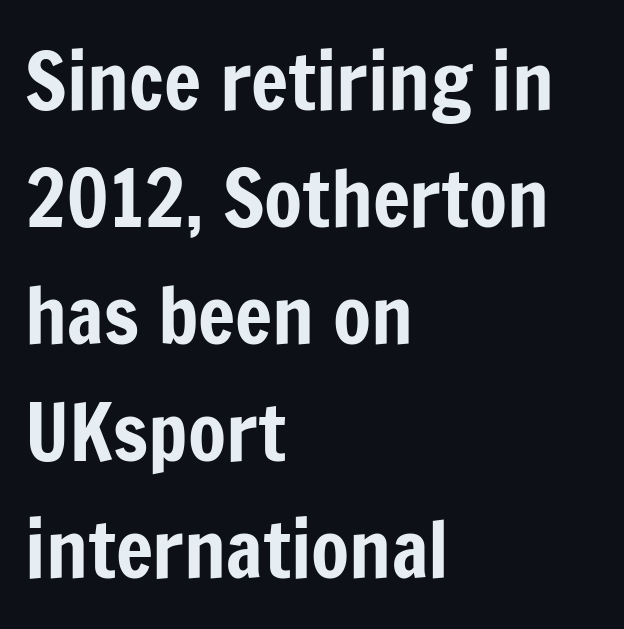
Q: Is the text italic (slanted)? A: No, it is upright.
Q: Is the typeface a serif or a sans-serif typeface? A: Sans-serif.
Q: Is the text underlined? A: No.
Q: How is the paragraph aligned? A: Left-aligned.
Q: Is the spacing between letters normal or unusually wide? A: Normal.
Q: Is the spacing between lines tight, normal or loose? A: Normal.
Q: Width (condensed, normal, or wide)? A: Condensed.
Q: Stroke contrast? A: Low.
Q: x-height? A: Medium.
Q: Monospaced? A: No.
